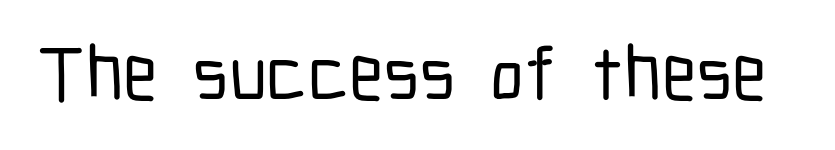
{"serif": "no", "italic": "no", "width": "condensed", "stroke_contrast": "low", "x_height": "medium", "monospaced": "no", "underline": "no", "letter_spacing": "normal", "letter_spacing_em": 0.0, "glyph_px": 77}
